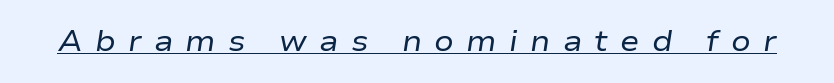
Q: Is the text bold? A: No.
Q: Is the text italic (slanted)? A: Yes, it leans right by about 9 degrees.
Q: Is the text underlined? A: Yes.
Q: Is the spacing between letters normal or unusually wide? A: Unusually wide.
Q: Width (condensed, normal, or wide)? A: Wide.
Q: Stroke contrast? A: Low.
Q: x-height? A: Medium.
Q: Monospaced? A: No.
